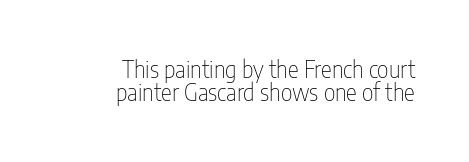
Weight class: somewhere from thin through regular. The rendering anchors every line to the right-hand side. Does the leading feel generous? Not at all — it's pinched. The tracking reads as untouched default to a designer's eye.
